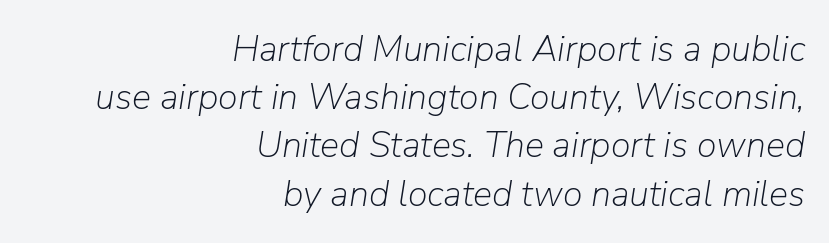
The image shows 36 px light type, italic (leaning right); set right-aligned, normal line spacing (1.34x), normal letter spacing, not underlined; low stroke contrast and a medium x-height.
